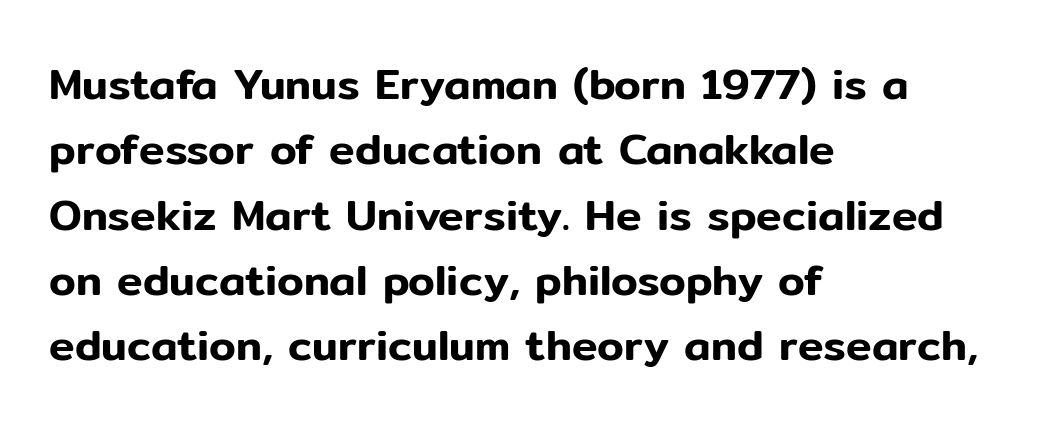
{"serif": "no", "italic": "no", "width": "normal", "stroke_contrast": "low", "x_height": "medium", "monospaced": "no", "underline": "no", "align": "left", "line_spacing": "normal", "line_spacing_ratio": 1.52, "letter_spacing": "normal", "letter_spacing_em": 0.0, "glyph_px": 43}
